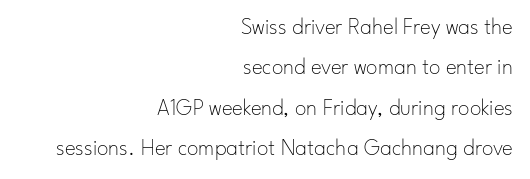
Lines of text with bare space underneath. Weight: not bold — regular or lighter. Short and long lines alike share a common ending point at right. It's the straight-up-and-down kind of type. Standard letterfit; no display-style spreading of the glyphs.
